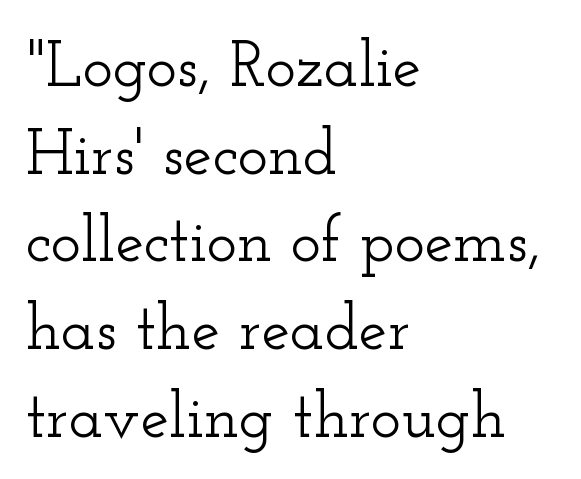
Q: Is the text italic (slanted)? A: No, it is upright.
Q: Is the typeface a serif or a sans-serif typeface? A: Serif.
Q: Is the text underlined? A: No.
Q: How is the paragraph aligned? A: Left-aligned.
Q: Is the spacing between letters normal or unusually wide? A: Normal.
Q: Is the spacing between lines tight, normal or loose? A: Normal.
Q: Width (condensed, normal, or wide)? A: Wide.
Q: Stroke contrast? A: Low.
Q: x-height? A: Small.
Q: Monospaced? A: No.
